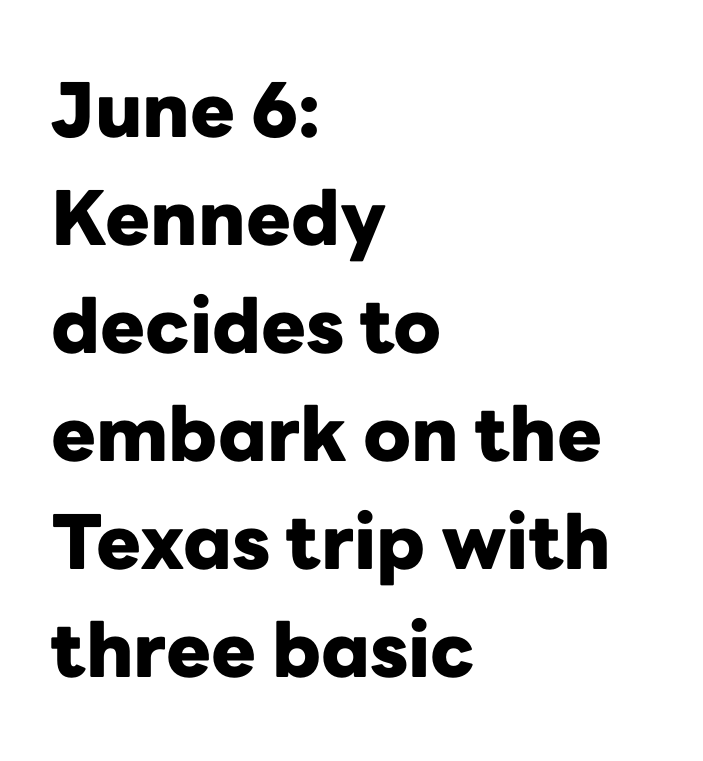
The rendering uses a moderate line-height, typical for paragraphs. Does extra space separate the letters? No, they use regular spacing. Characters remain perfectly vertical along every line. Quick note: underline off. Weight: bold. Spacing verdict: proportional, widths tailored to each character.
